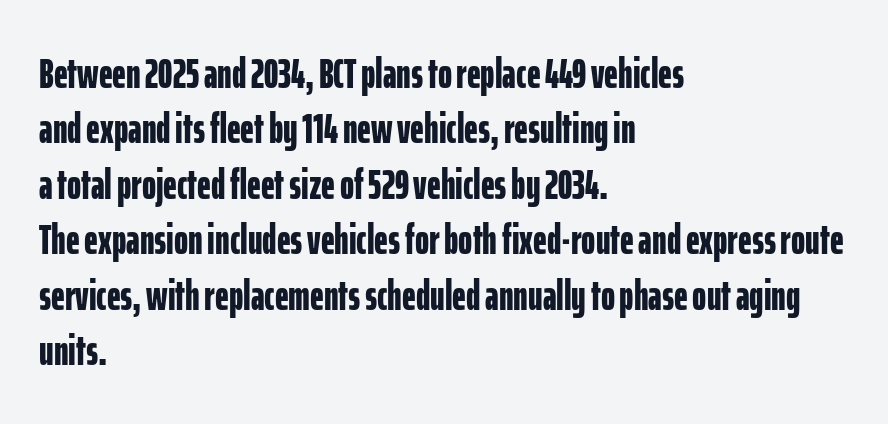
{"serif": "no", "italic": "no", "bold": "yes", "weight": "bold", "width": "condensed", "stroke_contrast": "low", "x_height": "medium", "monospaced": "no", "underline": "no", "align": "left", "line_spacing": "normal", "line_spacing_ratio": 1.29, "letter_spacing": "normal", "letter_spacing_em": 0.0, "glyph_px": 43}
